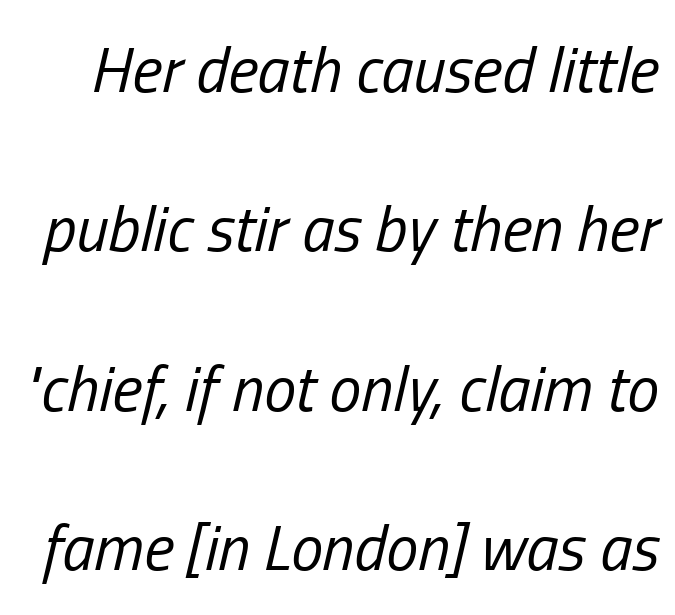
The image shows 64 px regular-weight, condensed type, italic (leaning right); set loose line spacing (2.49x), normal letter spacing, not underlined; low stroke contrast and a medium x-height.
